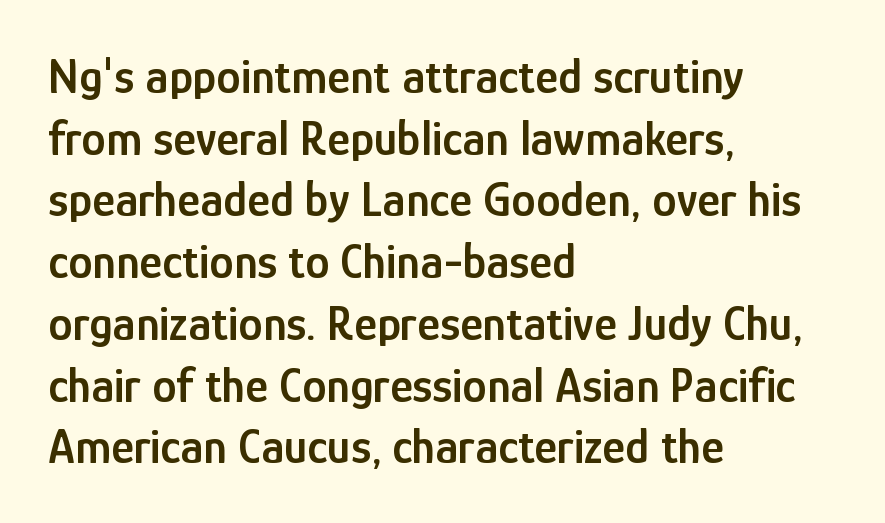
As a designer I'd log this as weight 600, semibold. This sample keeps an unexceptional amount of space between lines. Left-aligned paragraph, ragged on the right. The specimen omits any rule beneath the text block's lines. Italic: no, the glyphs are upright roman.
